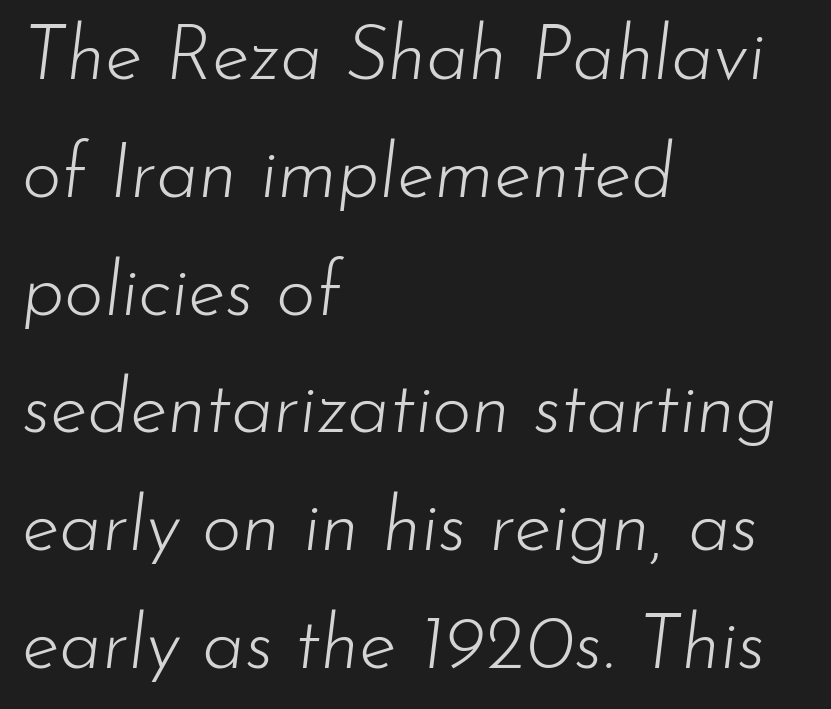
{"italic": "yes", "lean": "right", "slant_degrees": 7, "bold": "no", "weight": "light", "width": "normal", "stroke_contrast": "low", "x_height": "small", "monospaced": "no", "underline": "no", "align": "left", "line_spacing": "normal", "line_spacing_ratio": 1.55, "letter_spacing": "normal", "letter_spacing_em": 0.0, "glyph_px": 76}
